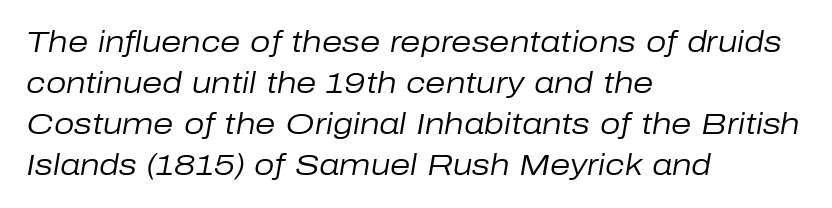
{"italic": "yes", "lean": "right", "slant_degrees": 10, "bold": "no", "weight": "regular", "width": "normal", "stroke_contrast": "low", "x_height": "medium", "monospaced": "no", "underline": "no", "align": "left", "line_spacing": "normal", "line_spacing_ratio": 1.41, "letter_spacing": "normal", "letter_spacing_em": 0.0, "glyph_px": 29}
